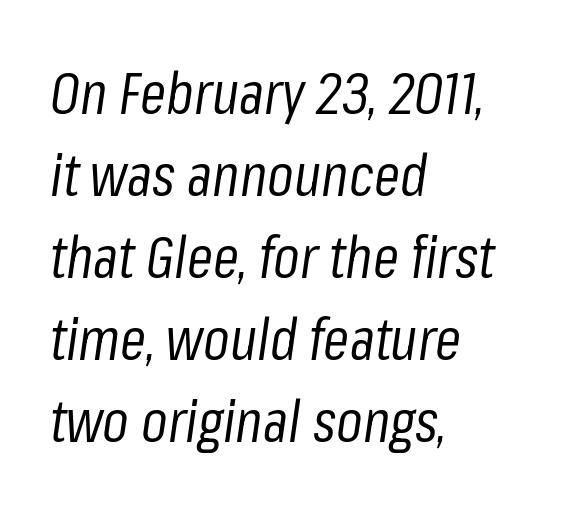
Evenly set lines give the paragraph a standard silhouette. Descenders are the only things crossing below the line. The letters advance in unequal steps, a hallmark of proportional type. Heaviness? Minimal to ordinary, like unemphasized prose.
